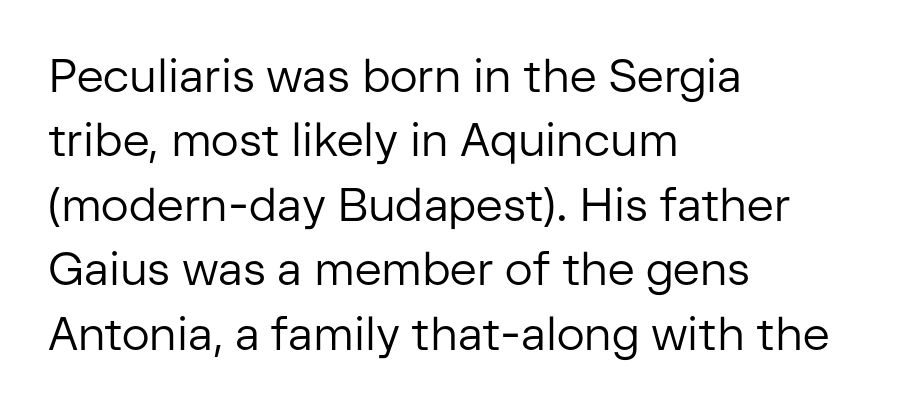
Q: Is the text bold? A: No.
Q: Is the text italic (slanted)? A: No, it is upright.
Q: Is the typeface a serif or a sans-serif typeface? A: Sans-serif.
Q: Is the text underlined? A: No.
Q: How is the paragraph aligned? A: Left-aligned.
Q: Is the spacing between letters normal or unusually wide? A: Normal.
Q: Is the spacing between lines tight, normal or loose? A: Normal.
Q: Width (condensed, normal, or wide)? A: Normal.
Q: Stroke contrast? A: Low.
Q: x-height? A: Medium.
Q: Monospaced? A: No.
